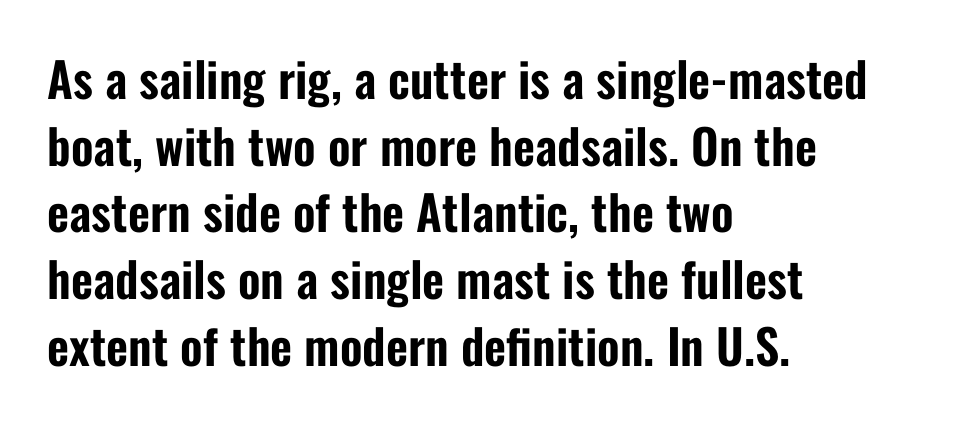
The specimen omits any rule beneath the text block's lines. To sum up the face: it is a sans, with no serifs. Unlike italic type, these characters show no tilt at all. Left-aligned paragraph, ragged on the right.
